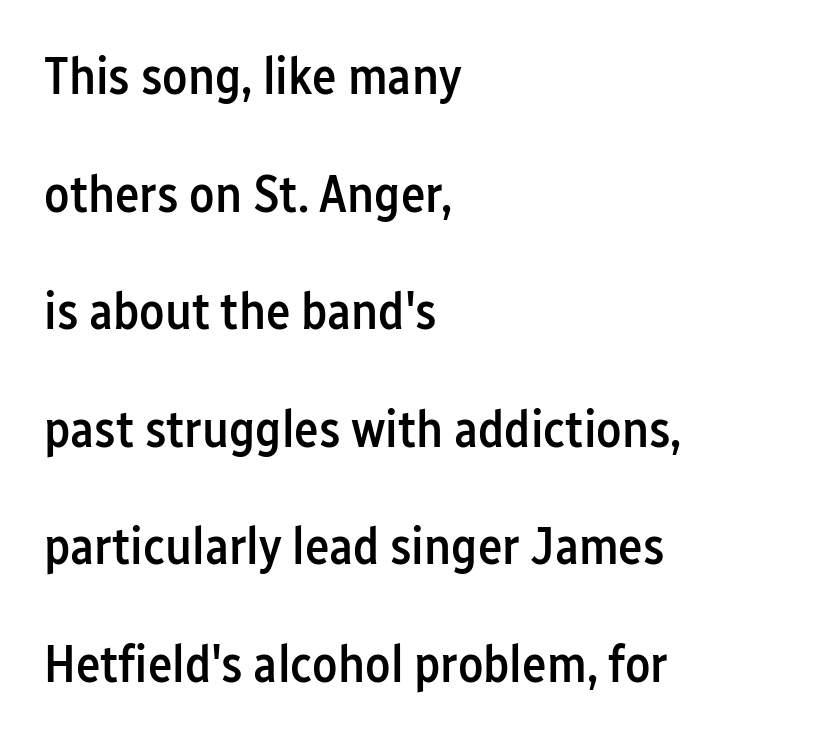
Q: Is the text bold? A: Semi-bold.
Q: Is the text italic (slanted)? A: No, it is upright.
Q: Is the typeface a serif or a sans-serif typeface? A: Sans-serif.
Q: Is the text underlined? A: No.
Q: How is the paragraph aligned? A: Left-aligned.
Q: Is the spacing between letters normal or unusually wide? A: Normal.
Q: Is the spacing between lines tight, normal or loose? A: Loose.
Q: Width (condensed, normal, or wide)? A: Condensed.
Q: Stroke contrast? A: Low.
Q: x-height? A: Medium.
Q: Monospaced? A: No.
